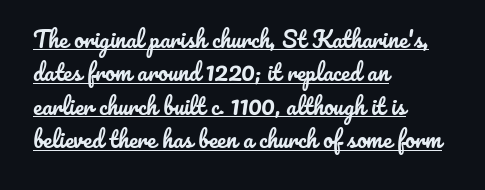
Does the copy run flush right? No — it runs flush left. Is there an underline? Yes — a line sits under the letters. Vertically, the passage feels balanced, rows spaced as you'd expect.
